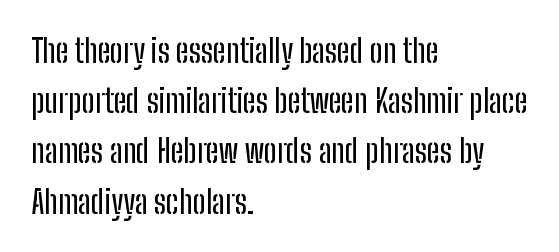
Q: Is the text italic (slanted)? A: No, it is upright.
Q: Is the typeface a serif or a sans-serif typeface? A: Sans-serif.
Q: Is the text underlined? A: No.
Q: How is the paragraph aligned? A: Left-aligned.
Q: Is the spacing between letters normal or unusually wide? A: Normal.
Q: Is the spacing between lines tight, normal or loose? A: Normal.
Q: Width (condensed, normal, or wide)? A: Condensed.
Q: Stroke contrast? A: Low.
Q: x-height? A: Medium.
Q: Monospaced? A: No.
